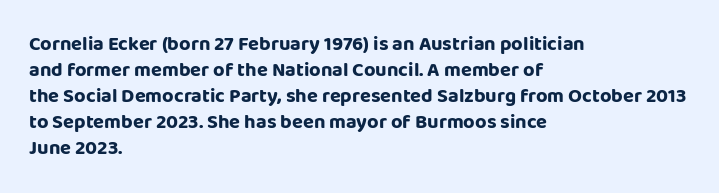
{"italic": "no", "bold": "yes", "underline": "no", "align": "left", "line_spacing": "normal", "line_spacing_ratio": 1.3, "letter_spacing": "normal", "letter_spacing_em": 0.0, "glyph_px": 20}
